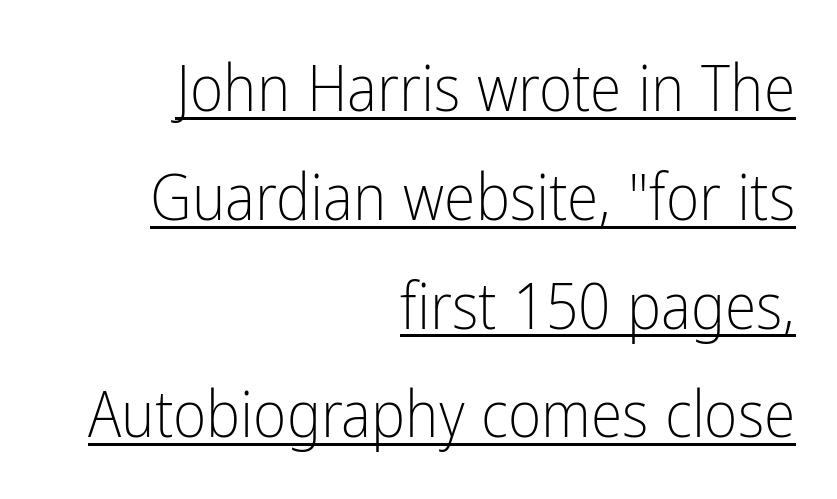
The font sits on the lighter half of the weight spectrum, regular included. In designer terms, the underline attribute is active on this setting. You can tell from the bare stems that sans-serif type was used. Compared with typical body copy, the letter spacing here is the same. Vertical spacing — default.
